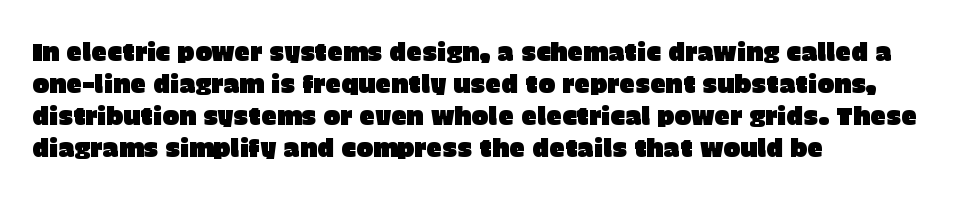
Summary of vertical rhythm: regular, with standard interline spacing. The string is rendered with underlining switched off. This rendering uses left alignment, leaving the right contour irregular. The lettering stays uniformly vertical, giving the passage a roman look. The horizontal fit of the characters is conventional and even.
